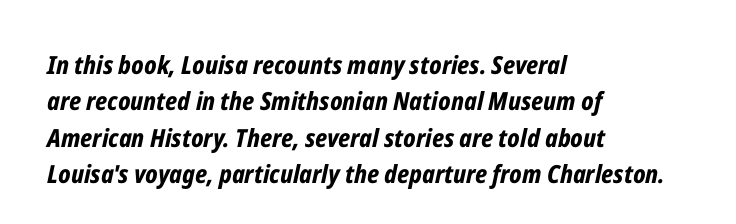
The image shows 25 px bold type, italic (leaning right); set left-aligned, normal line spacing (1.46x), normal letter spacing, not underlined.
